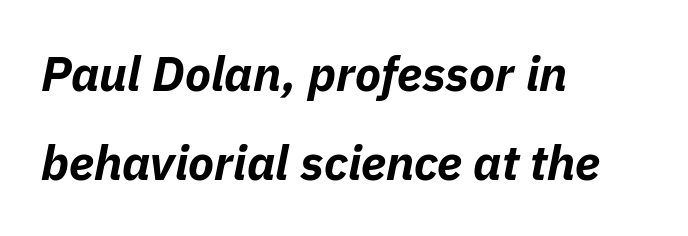
The paragraph has a hard left edge and a soft right edge. I'd describe the lettering as bold — thick and assertive. The gaps between neighbouring characters are ordinary and unremarkable. The words here are not underlined. Style check: oblique.
